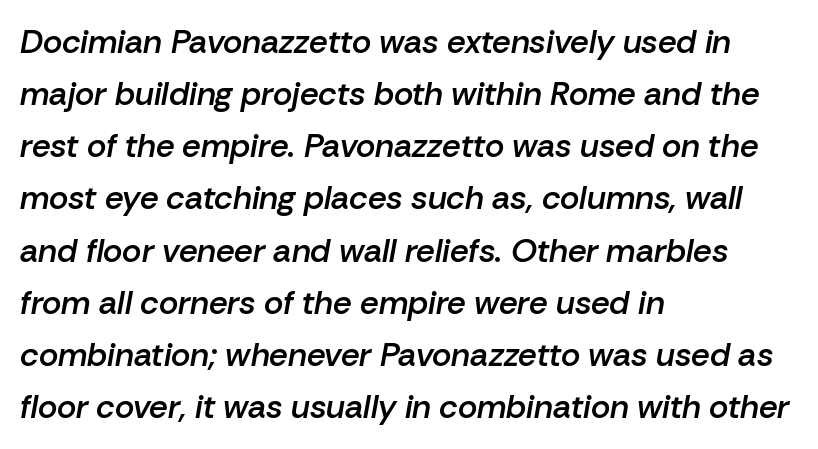
{"italic": "yes", "lean": "right", "slant_degrees": 10, "bold": "semi", "weight": "semibold", "width": "normal", "stroke_contrast": "low", "x_height": "medium", "monospaced": "no", "underline": "no", "align": "left", "line_spacing": "normal", "line_spacing_ratio": 1.58, "letter_spacing": "normal", "letter_spacing_em": 0.0, "glyph_px": 33}
